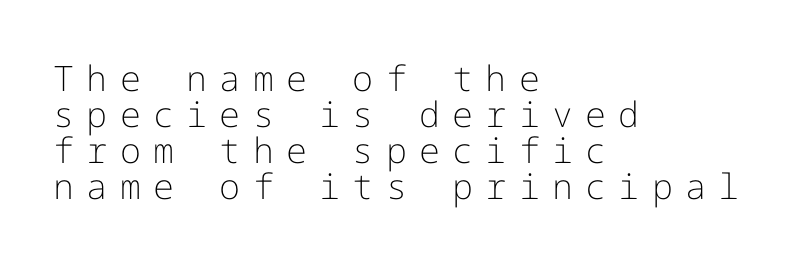
Stem width sits at or under what a default text font uses. Letterform terminals end flat and unadorned throughout the passage. Teacher's note: observe the even left margin — that is flush-left alignment. Between one letter and the next there's a generous, obvious gap.
